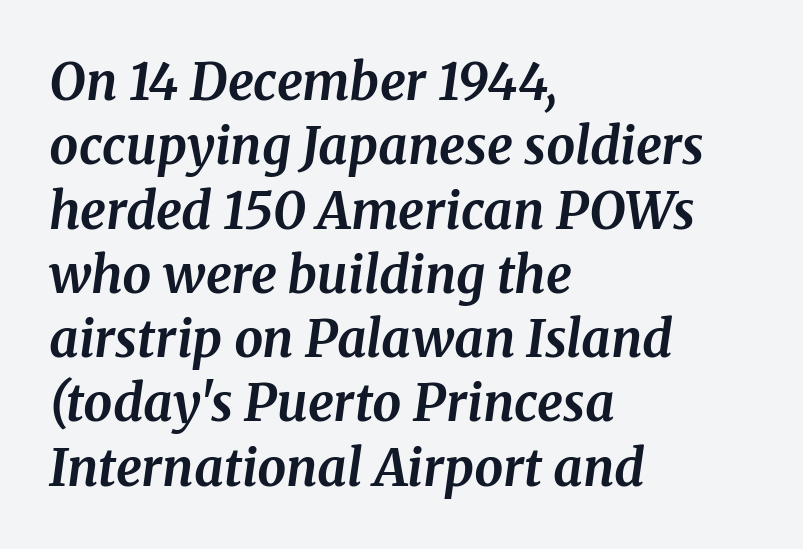
The image shows 51 px bold serif type, italic (leaning right); set left-aligned, normal line spacing (1.26x), normal letter spacing, not underlined; medium stroke contrast and a medium x-height.
